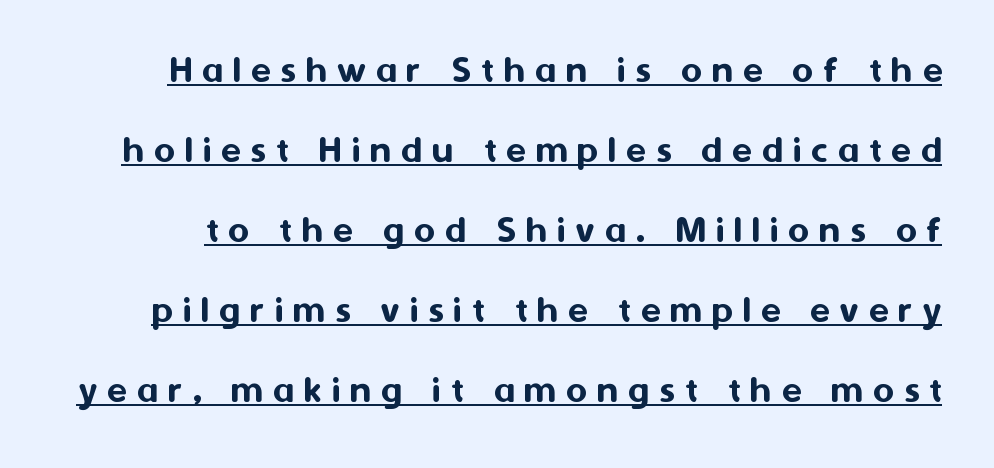
{"serif": "no", "italic": "no", "width": "normal", "stroke_contrast": "medium", "x_height": "medium", "monospaced": "no", "underline": "yes", "line_spacing": "loose", "line_spacing_ratio": 1.95, "letter_spacing": "wide", "letter_spacing_em": 0.24, "glyph_px": 41}
